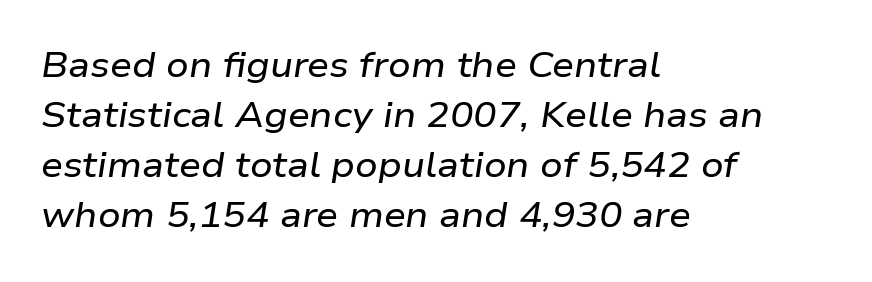
Q: Is the text italic (slanted)? A: Yes, it leans right by about 9 degrees.
Q: Is the text underlined? A: No.
Q: How is the paragraph aligned? A: Left-aligned.
Q: Is the spacing between letters normal or unusually wide? A: Normal.
Q: Is the spacing between lines tight, normal or loose? A: Normal.
Q: Width (condensed, normal, or wide)? A: Wide.
Q: Stroke contrast? A: Low.
Q: x-height? A: Medium.
Q: Monospaced? A: No.
